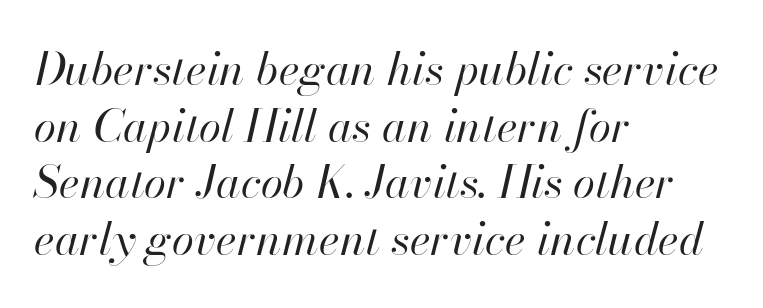
The image shows 45 px regular-weight type, italic (leaning right); set left-aligned, normal line spacing (1.26x), normal letter spacing, not underlined; high stroke contrast and a small x-height.
